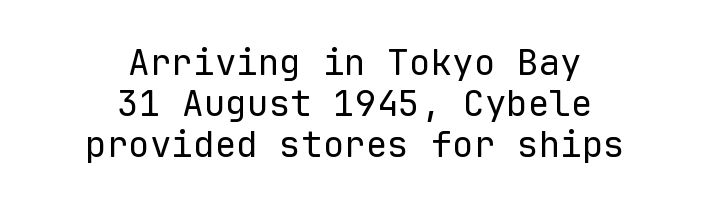
{"serif": "no", "italic": "no", "bold": "no", "weight": "regular", "width": "normal", "stroke_contrast": "low", "x_height": "medium", "monospaced": "yes", "underline": "no", "align": "center", "line_spacing": "tight", "line_spacing_ratio": 1.14, "letter_spacing": "normal", "letter_spacing_em": 0.0, "glyph_px": 36}
